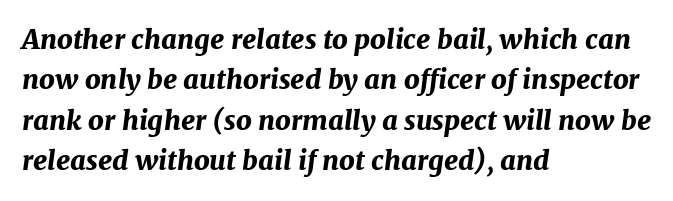
{"italic": "yes", "lean": "right", "slant_degrees": 7, "bold": "yes", "underline": "no", "align": "left", "line_spacing": "normal", "line_spacing_ratio": 1.5, "letter_spacing": "normal", "letter_spacing_em": 0.0, "glyph_px": 27}
